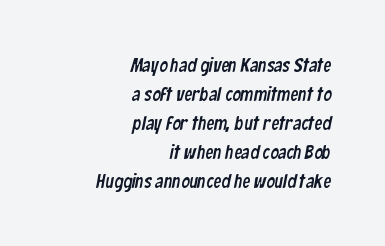
The image shows 20 px text type; set right-aligned, normal line spacing (1.45x), normal letter spacing, not underlined.
